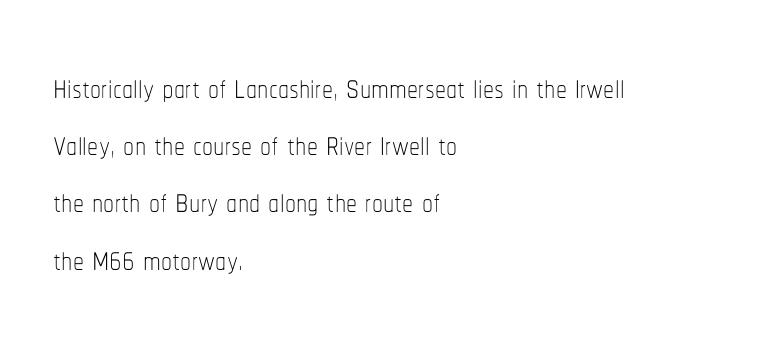
These glyphs show unthickened strokes, regular width or finer. Letters rest on an invisible, unmarked baseline. Line beginnings align vertically; line endings do not. Evenly set lines give the paragraph a standard silhouette.
